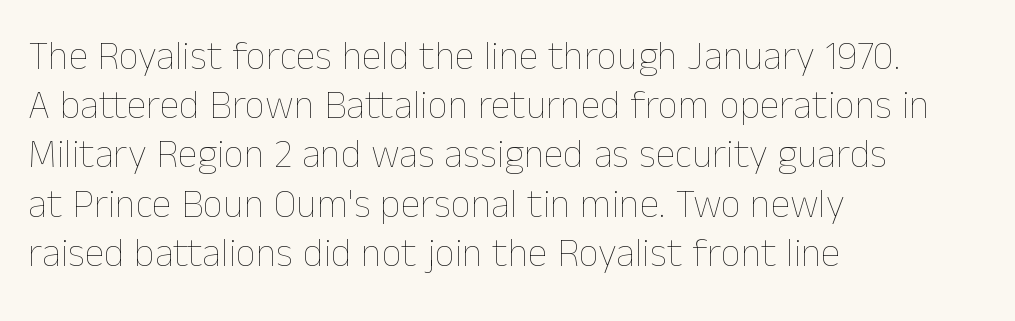
The image shows 40 px thin type, upright; set left-aligned, line spacing 1.23x, normal letter spacing, not underlined; low stroke contrast and a medium x-height.
